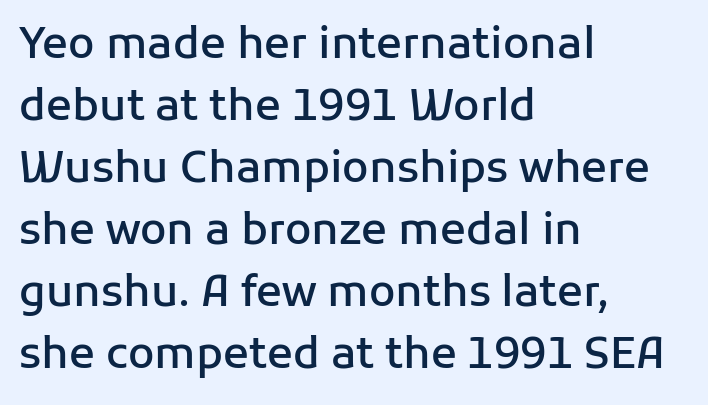
The image shows 43 px semibold sans-serif type, upright; set left-aligned, normal line spacing (1.44x), normal letter spacing, not underlined; low stroke contrast and a medium x-height.
